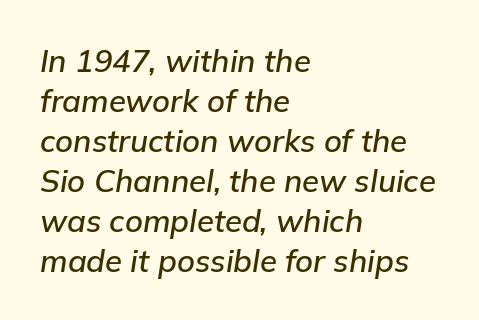
Rows of type keep a routine distance in the vertical direction. The space directly below the letters is spotless. You can tell it's italic because the verticals aren't actually vertical. Leftover space on each line is placed entirely after the last word.
